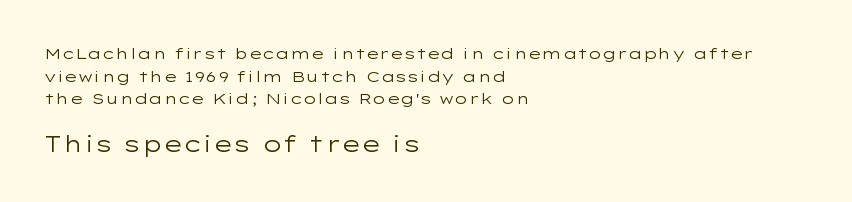
Q: Is the text bold? A: No.
Q: Is the text italic (slanted)? A: No, it is upright.
Q: Is the text underlined? A: No.
Q: How is the paragraph aligned? A: Left-aligned.
Q: Is the spacing between letters normal or unusually wide? A: Normal.
Q: Is the spacing between lines tight, normal or loose? A: Normal.
Q: Which block of text is set in a larger size, the first (top) or the second (bottom)? A: The second (bottom) one.
